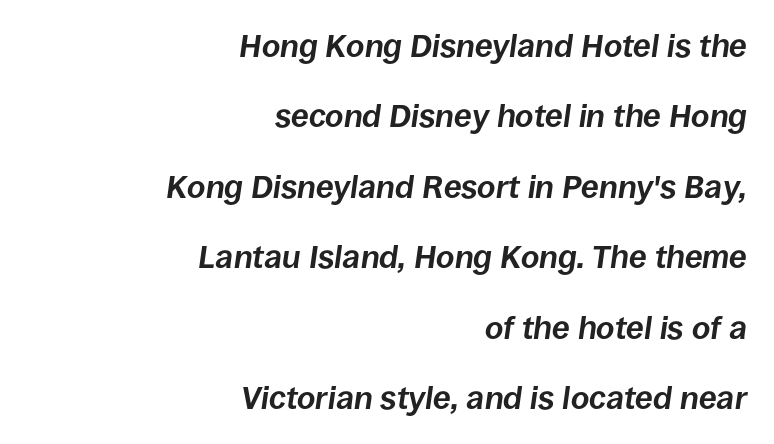
There is no visible air inserted between adjacent glyphs. The lines in this sample share a right terminus and differ only in where they begin. The foot of each line stays bare and open. These lines are rendered in a variable-pitch font.
